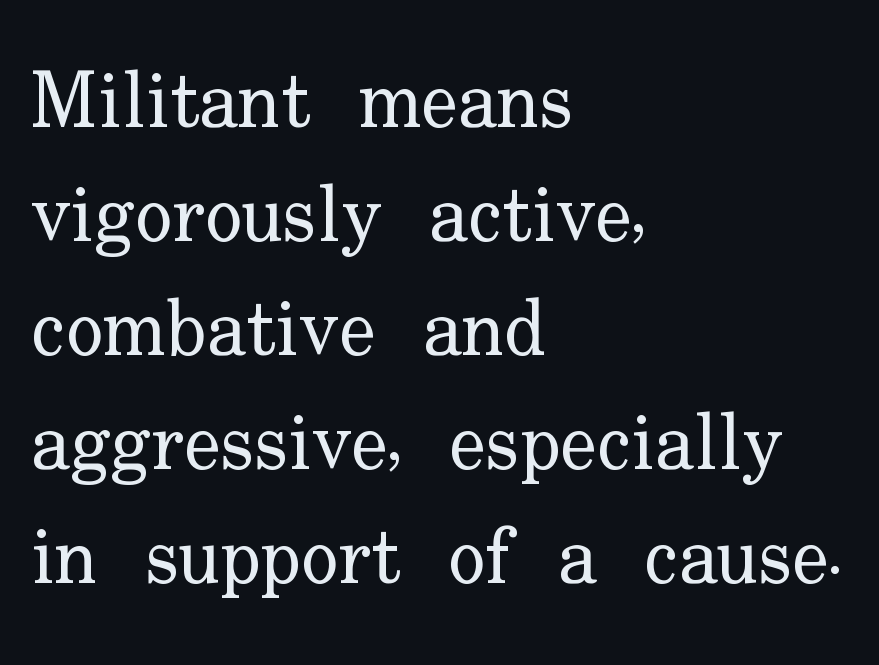
{"serif": "yes", "italic": "no", "bold": "no", "weight": "regular", "width": "normal", "stroke_contrast": "low", "x_height": "small", "monospaced": "no", "underline": "no", "align": "left", "line_spacing": "normal", "line_spacing_ratio": 1.46, "letter_spacing": "normal", "letter_spacing_em": 0.0, "glyph_px": 78}
